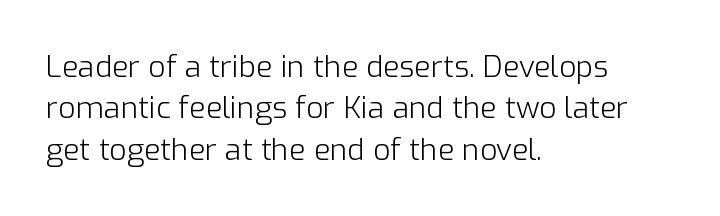
{"serif": "no", "italic": "no", "bold": "no", "weight": "light", "width": "normal", "stroke_contrast": "low", "x_height": "medium", "monospaced": "no", "underline": "no", "align": "left", "line_spacing": "normal", "line_spacing_ratio": 1.38, "letter_spacing": "normal", "letter_spacing_em": 0.0, "glyph_px": 30}
